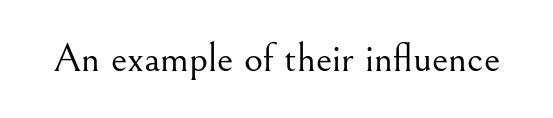
The image shows 41 px light serif type, upright; set normal letter spacing, not underlined; medium stroke contrast and a small x-height.
